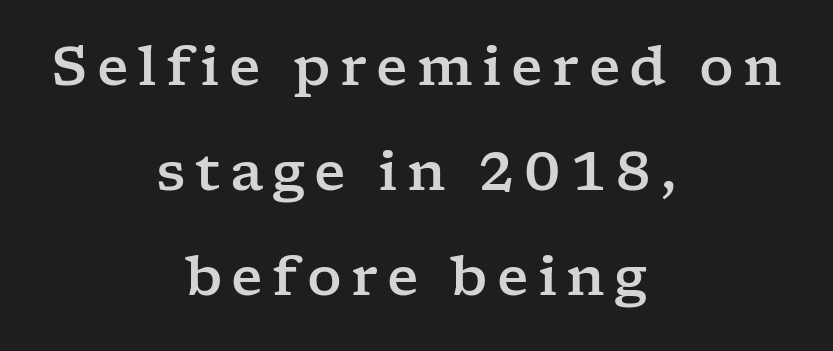
{"serif": "yes", "italic": "no", "width": "wide", "stroke_contrast": "low", "x_height": "medium", "monospaced": "no", "underline": "no", "align": "center", "line_spacing": "loose", "line_spacing_ratio": 1.94, "glyph_px": 54}
